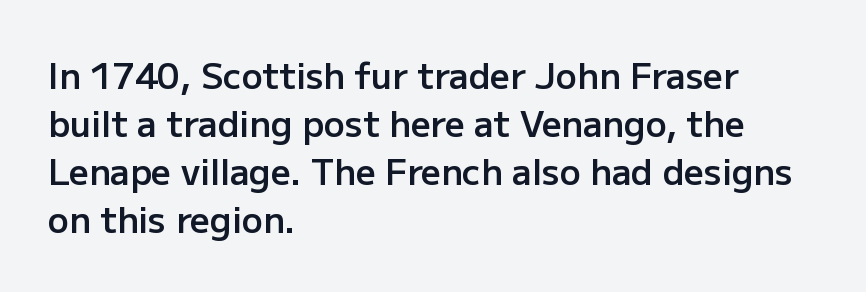
The image shows 35 px semibold sans-serif type, upright; set left-aligned, normal line spacing (1.37x), normal letter spacing, not underlined; low stroke contrast and a medium x-height.
